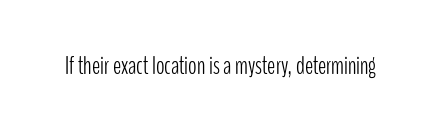
Q: Is the text bold? A: No.
Q: Is the text italic (slanted)? A: No, it is upright.
Q: Is the text underlined? A: No.
Q: Is the spacing between letters normal or unusually wide? A: Normal.
